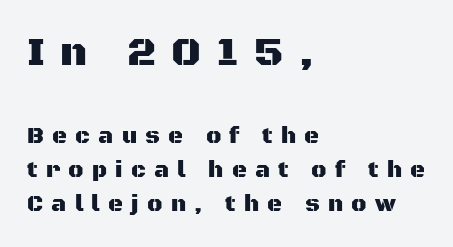
This rendering employs a face without finishing strokes, i.e., a sans-serif. Descenders are the only things crossing below the line. In this sample the first text group is rendered at the bigger scale. The lettering stays uniformly vertical, giving the passage a roman look.
